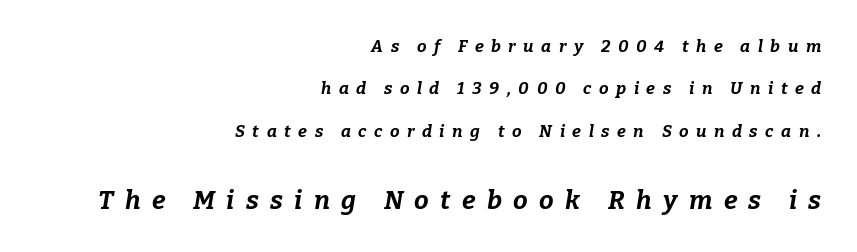
{"italic": "yes", "lean": "right", "slant_degrees": 9, "bold": "yes", "underline": "no", "align": "right", "line_spacing": "loose", "line_spacing_ratio": 2.49, "letter_spacing": "wide", "letter_spacing_em": 0.44, "larger_block": "second", "size_ratio": 1.53, "glyph_px": 26}
